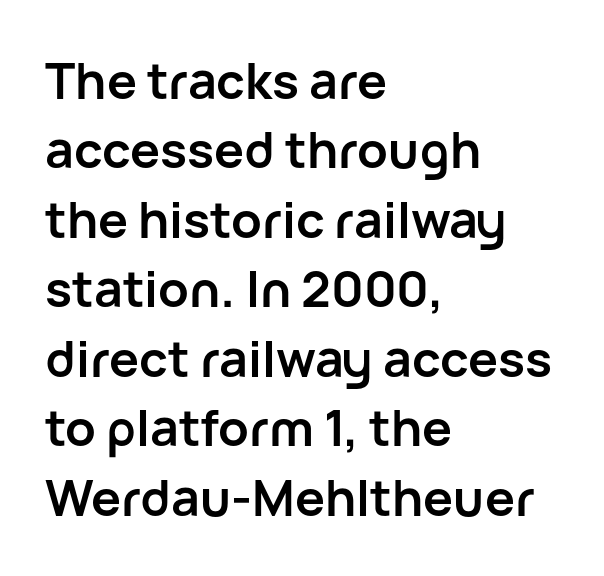
{"serif": "no", "italic": "no", "bold": "yes", "weight": "semibold", "width": "normal", "stroke_contrast": "low", "x_height": "medium", "monospaced": "no", "underline": "no", "align": "left", "line_spacing": "normal", "line_spacing_ratio": 1.39, "letter_spacing": "normal", "letter_spacing_em": 0.0, "glyph_px": 50}
